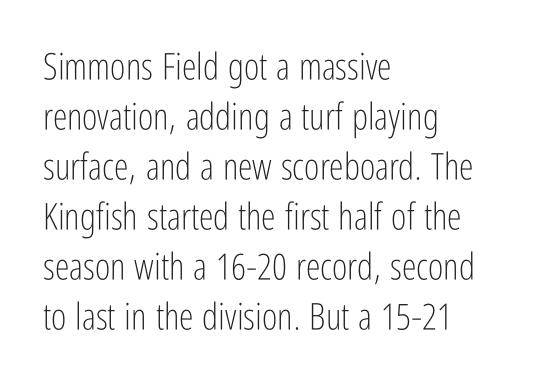
This block has exactly the height ordinary leading produces. The glyphs in this specimen are sans serif. Anything drawn beneath the words? Only blank space. No chunkiness to these letters — they're not bold. The typesetter chose a ragged-right arrangement here.
